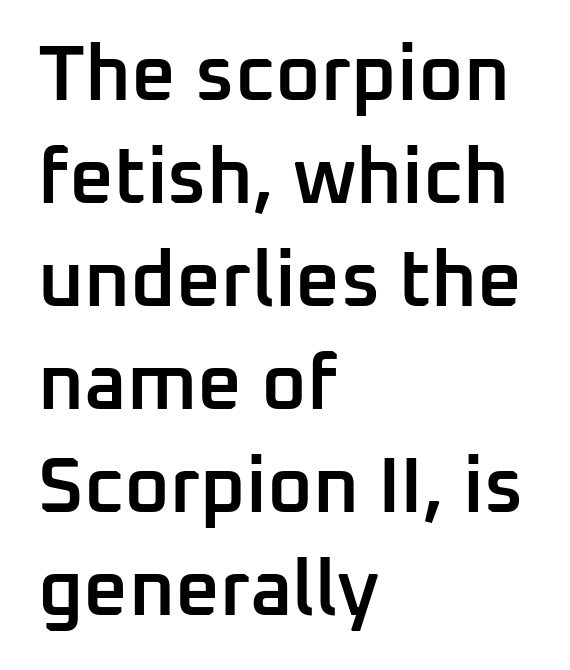
The image shows 78 px semibold sans-serif type, upright; set left-aligned, normal line spacing (1.32x), normal letter spacing, not underlined; low stroke contrast and a medium x-height.
